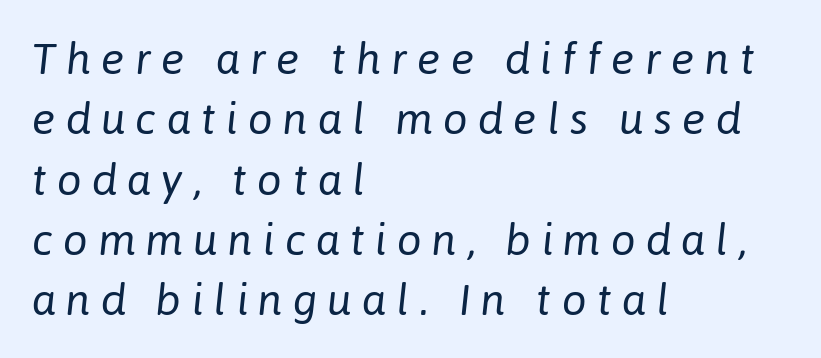
The image shows 44 px regular-weight type, italic (leaning right); set left-aligned, normal line spacing (1.37x), unusually wide letter spacing (+0.23 em), not underlined; low stroke contrast and a medium x-height.
